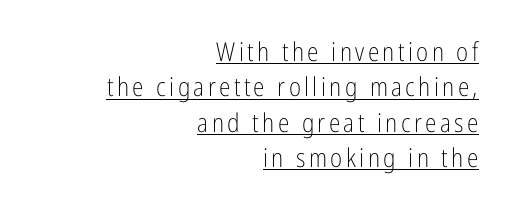
{"italic": "no", "bold": "no", "underline": "yes", "align": "right", "line_spacing": "normal", "line_spacing_ratio": 1.36, "glyph_px": 26}
